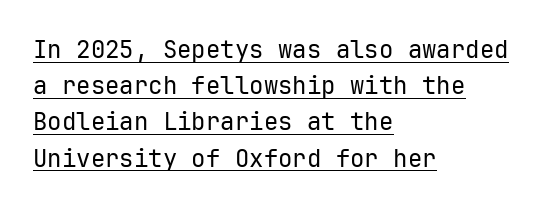
{"italic": "no", "bold": "no", "underline": "yes", "align": "left", "line_spacing": "normal", "line_spacing_ratio": 1.51, "letter_spacing": "normal", "letter_spacing_em": 0.0, "glyph_px": 24}
